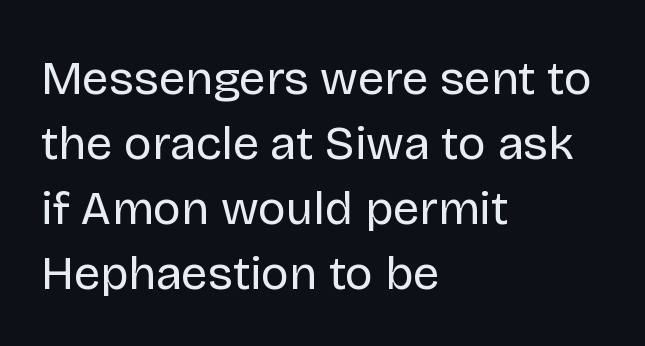
Do the characters align in a grid? No, the font is proportional. Horizontally, the lines are justified to the leading edge only. The zone under the glyphs is completely vacant. The passage shown stacks its lines at a standard gap. Compared with typical body copy, the letter spacing here is the same. In terms of letterform style, serifs are entirely absent.
